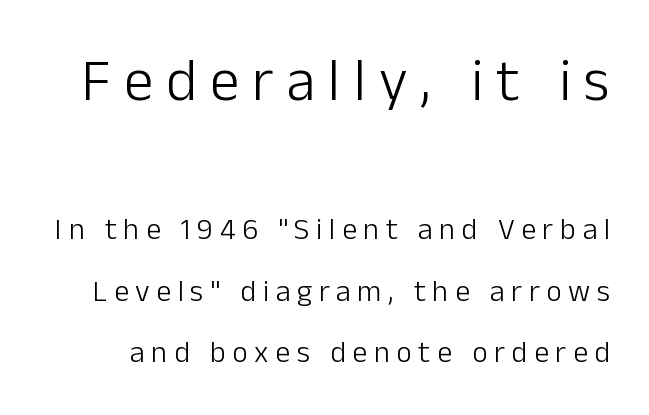
The image shows 59 px light sans-serif type, upright; set loose line spacing (2.06x), unusually wide letter spacing (+0.22 em), not underlined; the first (top) block is 1.97x larger; low stroke contrast and a medium x-height.
